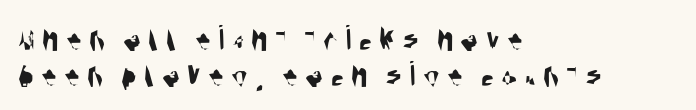
Q: Is the typeface a serif or a sans-serif typeface? A: Sans-serif.
Q: Is the text underlined? A: No.
Q: How is the paragraph aligned? A: Left-aligned.
Q: Is the spacing between letters normal or unusually wide? A: Unusually wide.
Q: Is the spacing between lines tight, normal or loose? A: Tight.
Q: Width (condensed, normal, or wide)? A: Condensed.
Q: Stroke contrast? A: Medium.
Q: x-height? A: Large.
Q: Monospaced? A: No.
